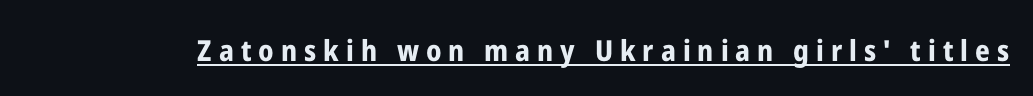
{"serif": "no", "italic": "no", "bold": "yes", "weight": "bold", "width": "condensed", "stroke_contrast": "low", "x_height": "medium", "monospaced": "no", "underline": "yes", "letter_spacing": "wide", "letter_spacing_em": 0.24, "glyph_px": 29}
